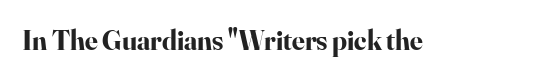
{"serif": "yes", "italic": "no", "bold": "yes", "weight": "bold", "width": "normal", "stroke_contrast": "high", "x_height": "small", "monospaced": "no", "underline": "no", "letter_spacing": "normal", "letter_spacing_em": 0.0, "glyph_px": 28}
